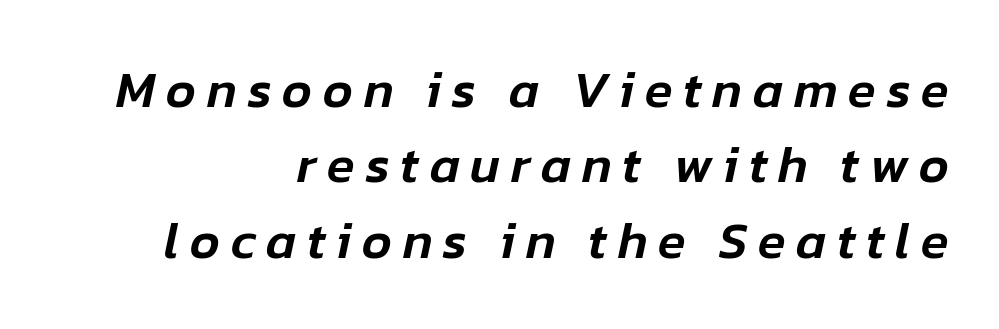
The letters are spread apart with noticeably loose tracking. A typesetter would call this proportional, since set widths differ per character. Emphasis-style slanted type is in use. The space between consecutive lines is moderate. Letters rest on an invisible, unmarked baseline.
